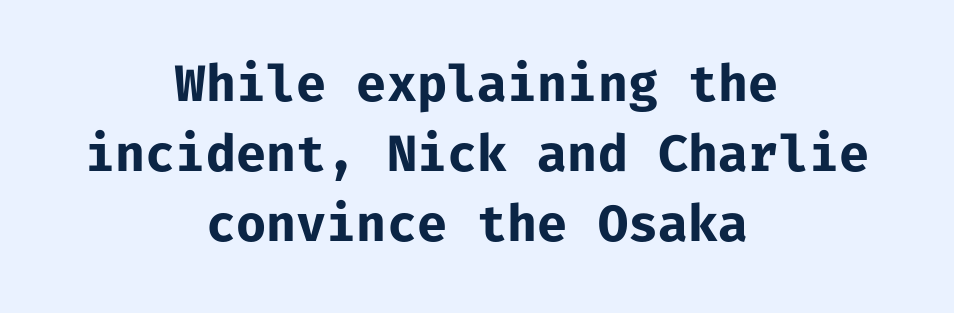
The image shows 49 px bold sans-serif type, upright, monospaced; set centered, normal line spacing (1.43x), normal letter spacing, not underlined; low stroke contrast and a medium x-height.
